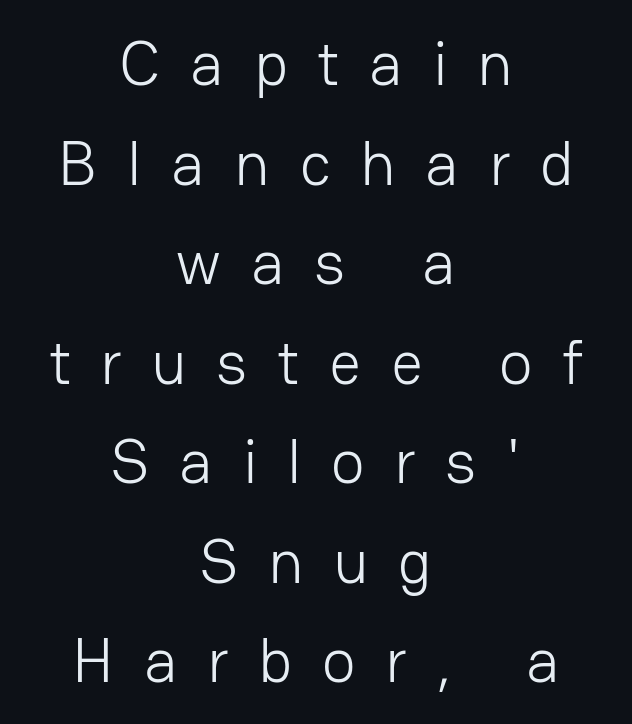
Looks like regular typesetting: each glyph gets only the width it needs. The strokes are not fattened; the text isn't bold. Caption: expanded tracking, letters set apart. How would I describe the line gaps? Plain and ordinary.
